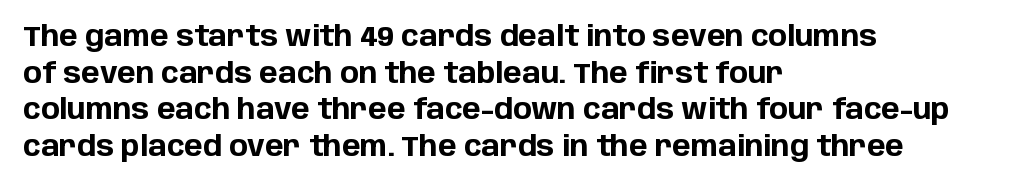
{"serif": "no", "italic": "no", "bold": "yes", "weight": "bold", "width": "normal", "stroke_contrast": "low", "x_height": "large", "monospaced": "no", "underline": "no", "align": "left", "line_spacing": "normal", "line_spacing_ratio": 1.31, "letter_spacing": "normal", "letter_spacing_em": 0.0, "glyph_px": 28}
